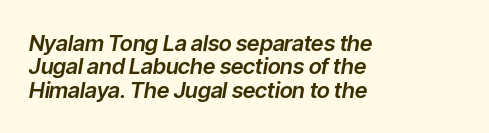
{"italic": "yes", "lean": "right", "slant_degrees": 9, "underline": "no", "align": "left", "line_spacing": "tight", "line_spacing_ratio": 1.06, "letter_spacing": "normal", "letter_spacing_em": 0.0, "glyph_px": 22}
